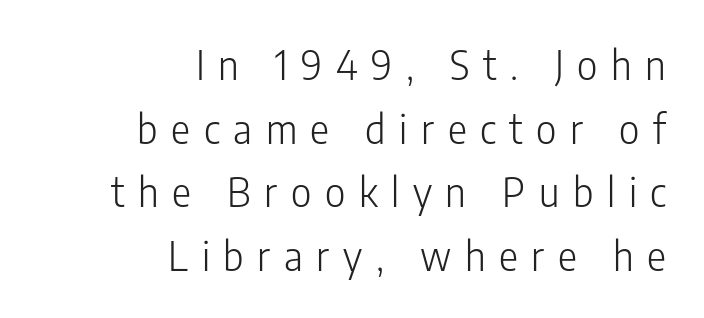
{"serif": "no", "italic": "no", "bold": "no", "weight": "light", "width": "condensed", "stroke_contrast": "low", "x_height": "medium", "monospaced": "no", "underline": "no", "align": "right", "line_spacing": "normal", "line_spacing_ratio": 1.59, "letter_spacing": "wide", "letter_spacing_em": 0.34, "glyph_px": 40}
